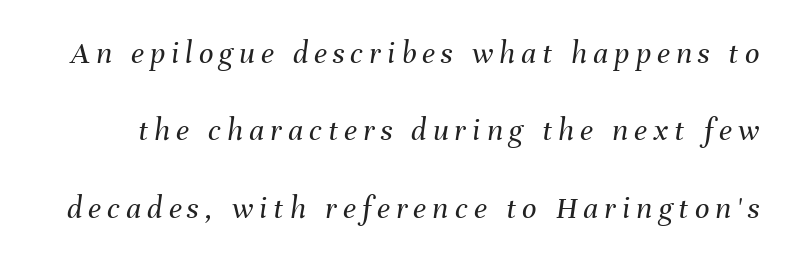
Q: Is the text bold? A: No.
Q: Is the text italic (slanted)? A: Yes, it leans right by about 8 degrees.
Q: Is the text underlined? A: No.
Q: Is the spacing between lines tight, normal or loose? A: Loose.
Q: Width (condensed, normal, or wide)? A: Normal.
Q: Stroke contrast? A: Medium.
Q: x-height? A: Medium.
Q: Monospaced? A: No.
